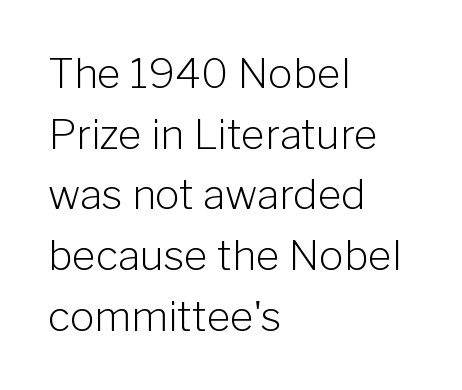
Horizontal alignment here is leftward, the default for most running prose. The font family rendered here belongs to the sans-serif group. Each new line begins a customary step beneath the previous one. Compared with typical body copy, the letter spacing here is the same. Type without underlining.
